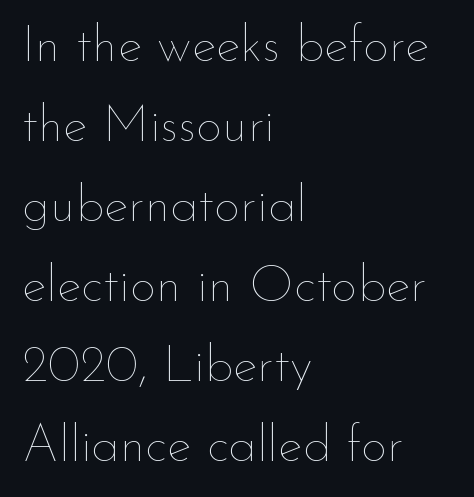
The string is rendered with underlining switched off. This sample uses an upright cut, with every glyph sitting square on the baseline. Varying glyph widths throughout — classic text-font behaviour. How are the letters spaced? Ordinarily, with no added tracking.
